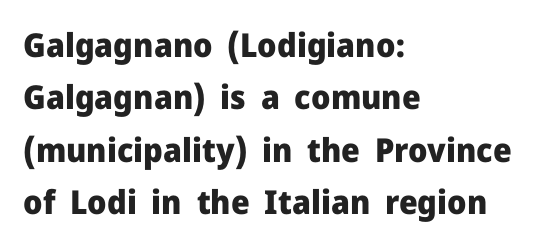
Which margin do the lines hug? The left one — the right edge is uneven. One glance says typical: line gaps are just what's usual. What weight is shown? A full bold with thick strokes. The typeface chosen for these lines omits serifs. This is roman type, the default non-slanted kind. Default kerning and tracking; the words read as compact shapes.
